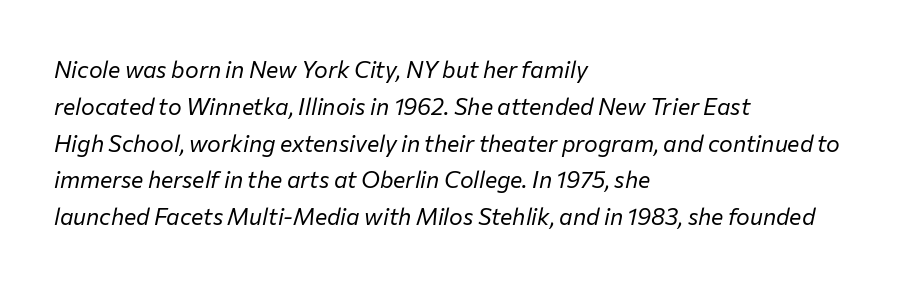
{"italic": "yes", "lean": "right", "slant_degrees": 12, "bold": "no", "underline": "no", "align": "left", "line_spacing": "normal", "line_spacing_ratio": 1.6, "letter_spacing": "normal", "letter_spacing_em": 0.0, "glyph_px": 23}
